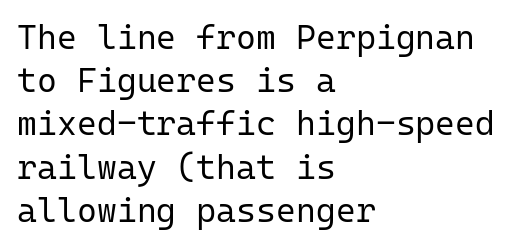
Q: Is the text bold? A: No.
Q: Is the text italic (slanted)? A: No, it is upright.
Q: Is the typeface a serif or a sans-serif typeface? A: Sans-serif.
Q: Is the text underlined? A: No.
Q: How is the paragraph aligned? A: Left-aligned.
Q: Is the spacing between letters normal or unusually wide? A: Normal.
Q: Is the spacing between lines tight, normal or loose? A: Normal.
Q: Width (condensed, normal, or wide)? A: Normal.
Q: Stroke contrast? A: Low.
Q: x-height? A: Medium.
Q: Monospaced? A: Yes.
